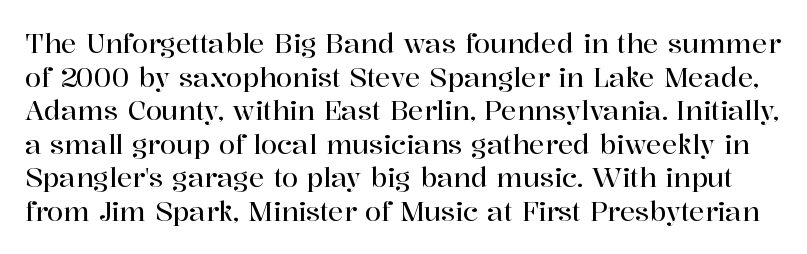
{"italic": "no", "underline": "no", "line_spacing": "normal", "line_spacing_ratio": 1.29, "letter_spacing": "normal", "letter_spacing_em": 0.0, "glyph_px": 26}
